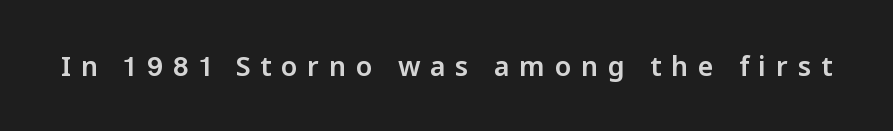
The image shows 27 px text type, upright; set unusually wide letter spacing (+0.36 em), not underlined.
